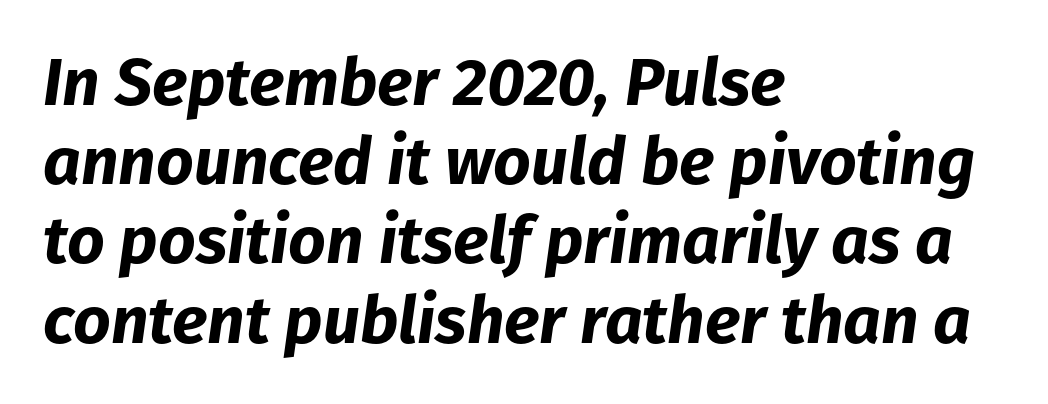
{"italic": "yes", "lean": "right", "slant_degrees": 8, "bold": "yes", "weight": "bold", "width": "normal", "stroke_contrast": "low", "x_height": "medium", "monospaced": "no", "underline": "no", "align": "left", "line_spacing_ratio": 1.2, "letter_spacing": "normal", "letter_spacing_em": 0.0, "glyph_px": 66}
